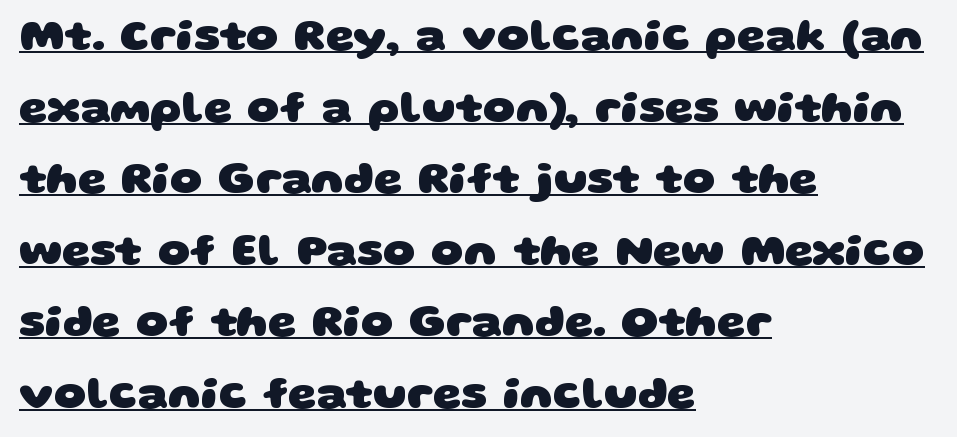
How would I describe the line gaps? Plain and ordinary. Caption: multi-line text, flush left, ragged right. As a designer I'd log this as weight 700, bold. The horizontal fit of the characters is conventional and even. To sum up the face: it is a sans, with no serifs. A typesetter would call this proportional, since set widths differ per character.
